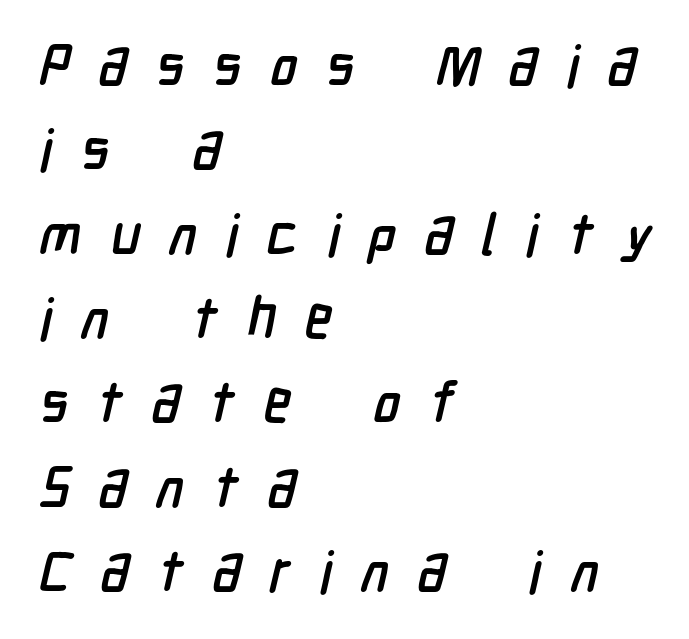
{"serif": "no", "width": "condensed", "stroke_contrast": "low", "x_height": "medium", "monospaced": "no", "underline": "no", "align": "left", "line_spacing": "normal", "line_spacing_ratio": 1.48, "letter_spacing": "wide", "letter_spacing_em": 0.5, "glyph_px": 57}
